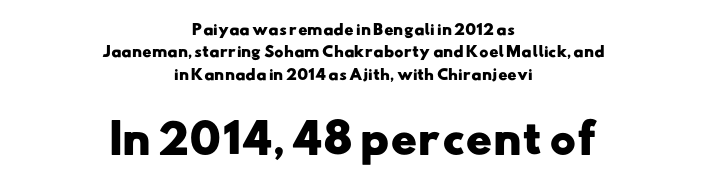
The image shows 40 px heavy, wide sans-serif type; set centered, normal line spacing (1.6x), normal letter spacing, not underlined; the second (bottom) block is 2.86x larger; low stroke contrast and a small x-height.
